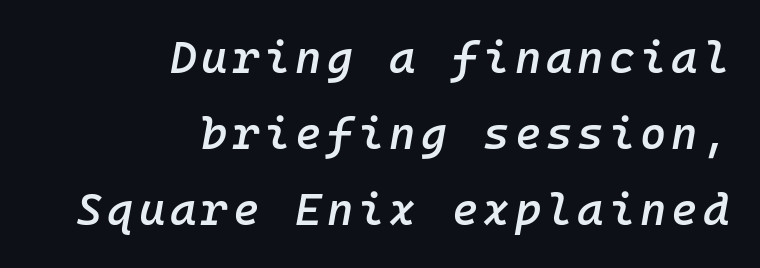
{"italic": "yes", "lean": "right", "slant_degrees": 10, "bold": "semi", "weight": "semibold", "width": "normal", "stroke_contrast": "low", "x_height": "medium", "monospaced": "yes", "underline": "no", "align": "right", "line_spacing": "normal", "line_spacing_ratio": 1.69, "glyph_px": 45}
